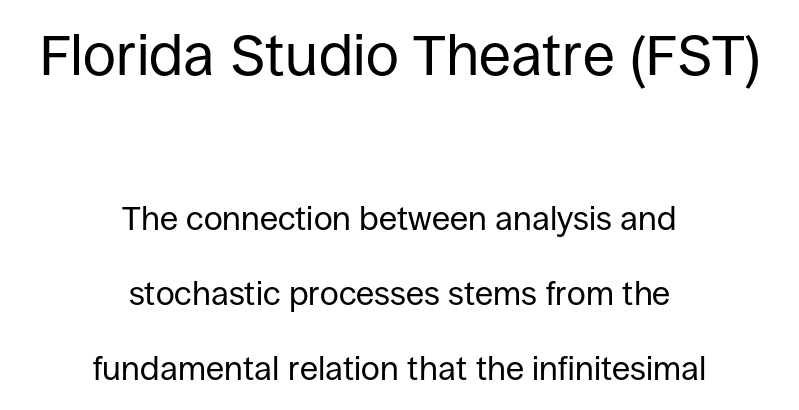
The image shows 58 px regular-weight sans-serif type, upright; set centered, loose line spacing (2.26x), normal letter spacing, not underlined; the first (top) block is 1.76x larger; low stroke contrast and a large x-height.
